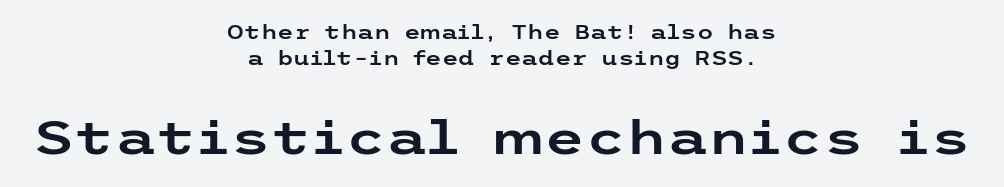
Q: Is the text italic (slanted)? A: No, it is upright.
Q: Is the typeface a serif or a sans-serif typeface? A: Sans-serif.
Q: Is the text underlined? A: No.
Q: How is the paragraph aligned? A: Centered.
Q: Is the spacing between letters normal or unusually wide? A: Normal.
Q: Is the spacing between lines tight, normal or loose? A: Normal.
Q: Which block of text is set in a larger size, the first (top) or the second (bottom)? A: The second (bottom) one.
Q: Width (condensed, normal, or wide)? A: Wide.
Q: Stroke contrast? A: Low.
Q: x-height? A: Medium.
